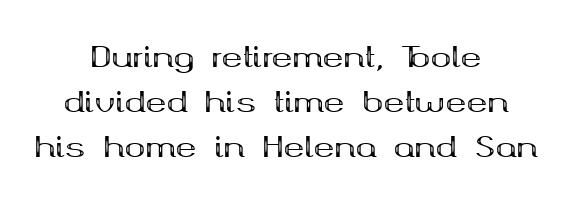
The image shows 28 px bold, wide serif type, upright; set centered, normal line spacing (1.6x), normal letter spacing, not underlined; medium stroke contrast and a medium x-height.
